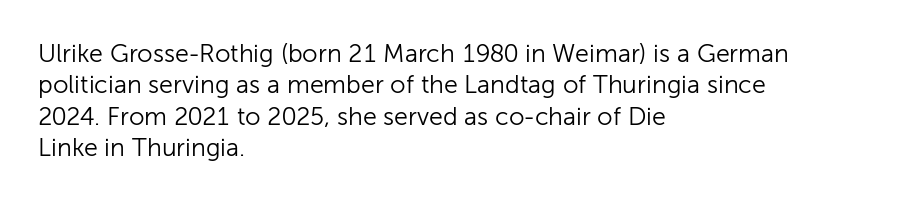
Q: Is the text bold? A: No.
Q: Is the text italic (slanted)? A: No, it is upright.
Q: Is the text underlined? A: No.
Q: How is the paragraph aligned? A: Left-aligned.
Q: Is the spacing between letters normal or unusually wide? A: Normal.
Q: Is the spacing between lines tight, normal or loose? A: Normal.
